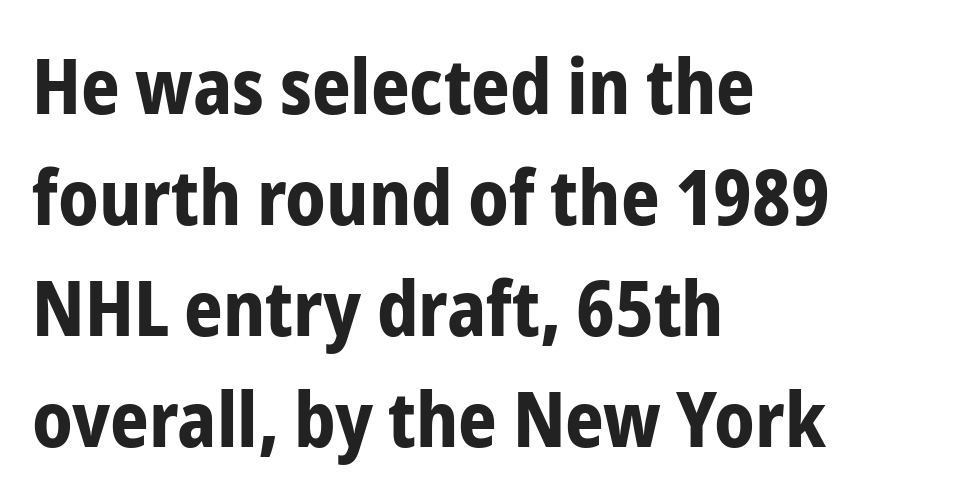
Q: Is the text bold? A: Yes.
Q: Is the text italic (slanted)? A: No, it is upright.
Q: Is the typeface a serif or a sans-serif typeface? A: Sans-serif.
Q: Is the text underlined? A: No.
Q: How is the paragraph aligned? A: Left-aligned.
Q: Is the spacing between letters normal or unusually wide? A: Normal.
Q: Is the spacing between lines tight, normal or loose? A: Normal.
Q: Width (condensed, normal, or wide)? A: Condensed.
Q: Stroke contrast? A: Low.
Q: x-height? A: Medium.
Q: Monospaced? A: No.
